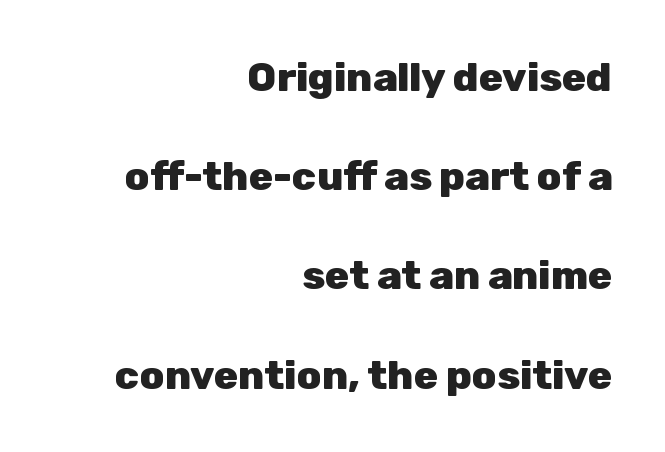
Q: Is the text bold? A: Yes.
Q: Is the text italic (slanted)? A: No, it is upright.
Q: Is the typeface a serif or a sans-serif typeface? A: Sans-serif.
Q: Is the text underlined? A: No.
Q: How is the paragraph aligned? A: Right-aligned.
Q: Is the spacing between letters normal or unusually wide? A: Normal.
Q: Is the spacing between lines tight, normal or loose? A: Loose.
Q: Width (condensed, normal, or wide)? A: Normal.
Q: Stroke contrast? A: Low.
Q: x-height? A: Medium.
Q: Monospaced? A: No.
